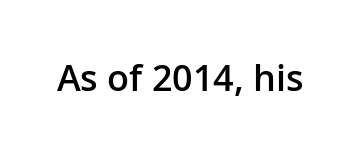
The image shows 36 px semibold sans-serif type, upright; set normal letter spacing, not underlined; low stroke contrast and a medium x-height.
